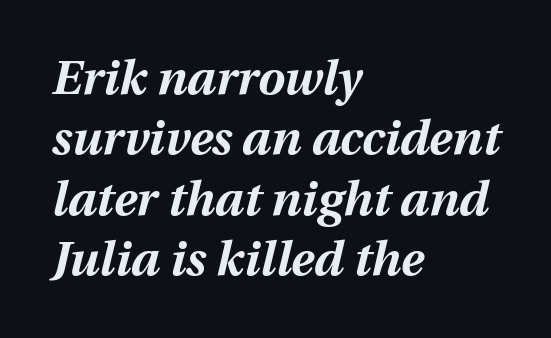
{"italic": "yes", "lean": "right", "slant_degrees": 12, "bold": "yes", "weight": "bold", "width": "normal", "stroke_contrast": "medium", "x_height": "medium", "monospaced": "no", "underline": "no", "align": "left", "line_spacing": "normal", "line_spacing_ratio": 1.26, "letter_spacing": "normal", "letter_spacing_em": 0.0, "glyph_px": 48}
